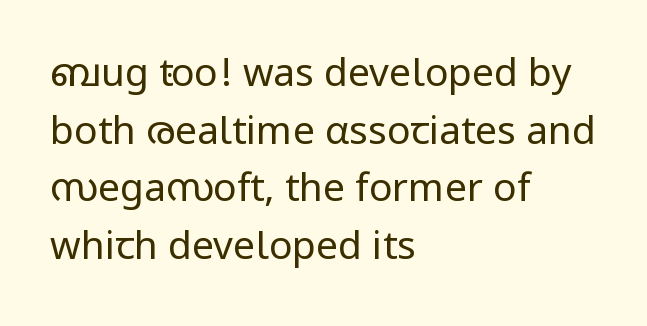
Q: Is the text bold? A: No.
Q: Is the text italic (slanted)? A: No, it is upright.
Q: Is the typeface a serif or a sans-serif typeface? A: Sans-serif.
Q: Is the text underlined? A: No.
Q: How is the paragraph aligned? A: Left-aligned.
Q: Is the spacing between letters normal or unusually wide? A: Normal.
Q: Is the spacing between lines tight, normal or loose? A: Normal.
Q: Width (condensed, normal, or wide)? A: Normal.
Q: Stroke contrast? A: Low.
Q: x-height? A: Medium.
Q: Monospaced? A: No.
